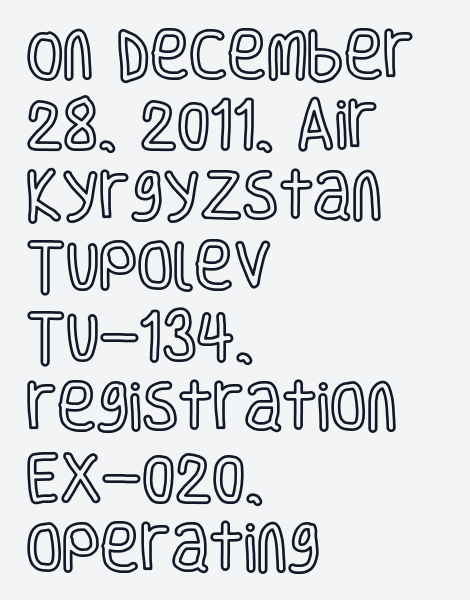
{"italic": "no", "width": "condensed", "x_height": "large", "monospaced": "no", "underline": "no", "align": "left", "line_spacing": "normal", "line_spacing_ratio": 1.33, "letter_spacing": "normal", "letter_spacing_em": 0.0, "glyph_px": 53}
